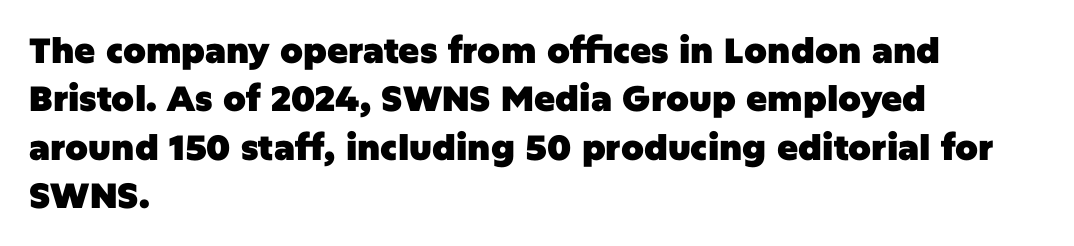
If you drew a line through each stem, it would be perfectly vertical. You could not count columns in this text — the font is proportionally spaced. Line spacing here is normal. The type is set solid horizontally, with unmodified tracking. Caption: bold face, heavy strokes.
